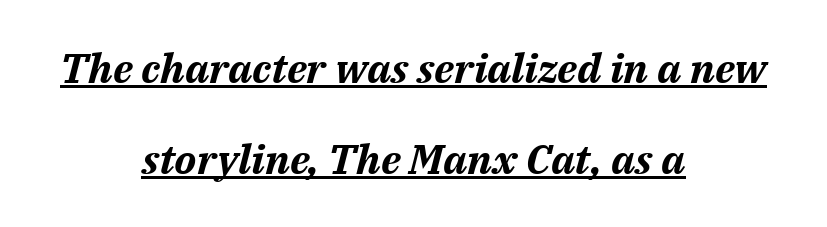
{"italic": "yes", "lean": "right", "slant_degrees": 14, "bold": "yes", "weight": "bold", "width": "normal", "stroke_contrast": "medium", "x_height": "medium", "monospaced": "no", "underline": "yes", "align": "center", "line_spacing": "loose", "line_spacing_ratio": 2.23, "letter_spacing": "normal", "letter_spacing_em": 0.0, "glyph_px": 41}
